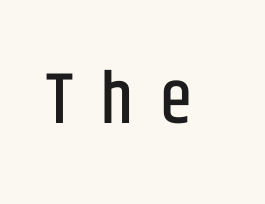
Q: Is the text italic (slanted)? A: No, it is upright.
Q: Is the typeface a serif or a sans-serif typeface? A: Sans-serif.
Q: Is the text underlined? A: No.
Q: Is the spacing between letters normal or unusually wide? A: Unusually wide.
Q: Width (condensed, normal, or wide)? A: Condensed.
Q: Stroke contrast? A: Low.
Q: x-height? A: Large.
Q: Monospaced? A: No.
